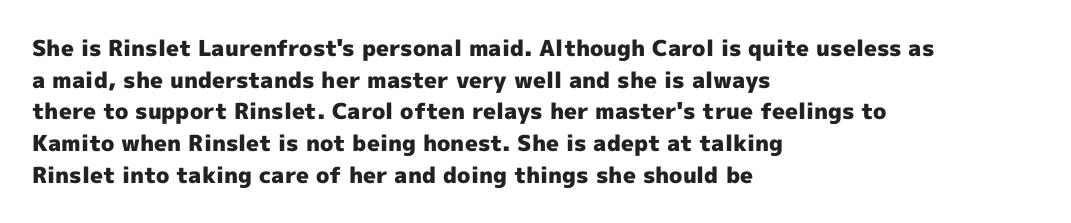
The image shows 22 px bold type, upright; set left-aligned, normal line spacing (1.44x), normal letter spacing, not underlined.
